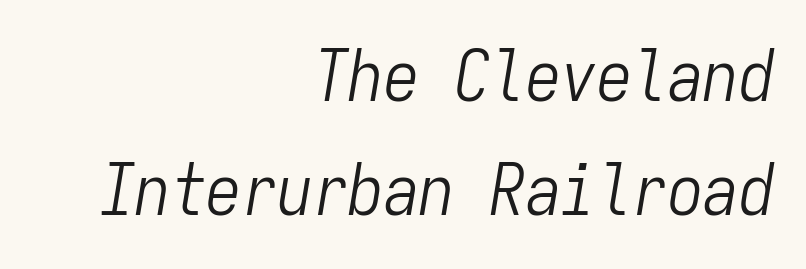
The image shows 71 px light, condensed type, italic (leaning right), monospaced; set right-aligned, normal line spacing (1.61x), normal letter spacing, not underlined; low stroke contrast and a medium x-height.
